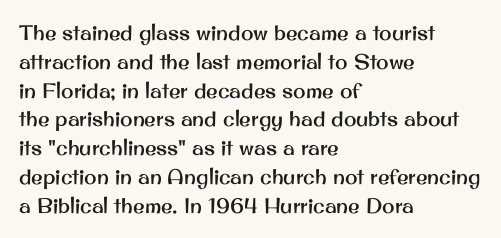
The compositor pushed each line to the left boundary. The strip under each line holds only bare page. When letters stand straight like this, we call the style roman or upright. Letter spacing: default. In terms of leading, this rendering sits right in the middle.
